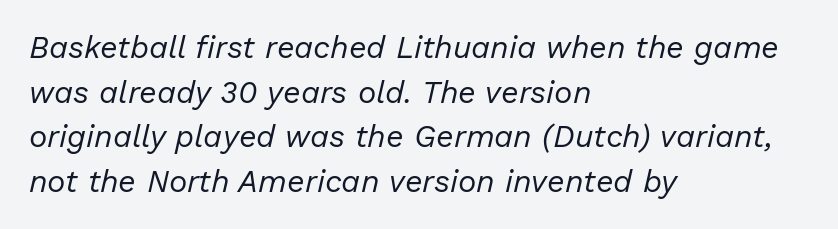
These lines sit exactly where default settings would place them. Italic: yes, the glyphs are oblique. Compared with a typical body face, this is equally light or lighter still. Looks like regular typesetting: each glyph gets only the width it needs. The face used here is rendered with its standard letterfit. Clear beneath every line of the passage.
